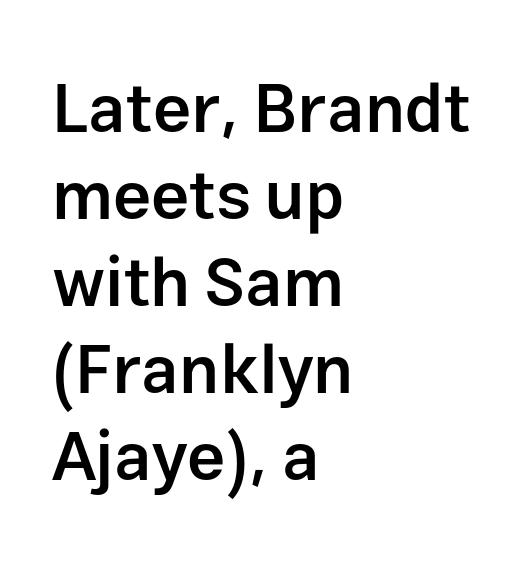
{"serif": "no", "italic": "no", "bold": "semi", "weight": "semibold", "width": "normal", "stroke_contrast": "low", "x_height": "medium", "monospaced": "no", "underline": "no", "align": "left", "line_spacing": "normal", "line_spacing_ratio": 1.28, "letter_spacing": "normal", "letter_spacing_em": 0.0, "glyph_px": 68}
